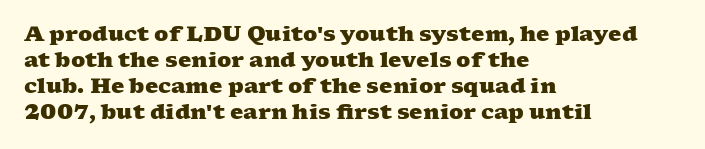
Standard letterfit; no display-style spreading of the glyphs. Look at the stroke-to-counter ratio: heavy, a bold. This rendering uses left alignment, leaving the right contour irregular. The gap between lines stays unmarked.
